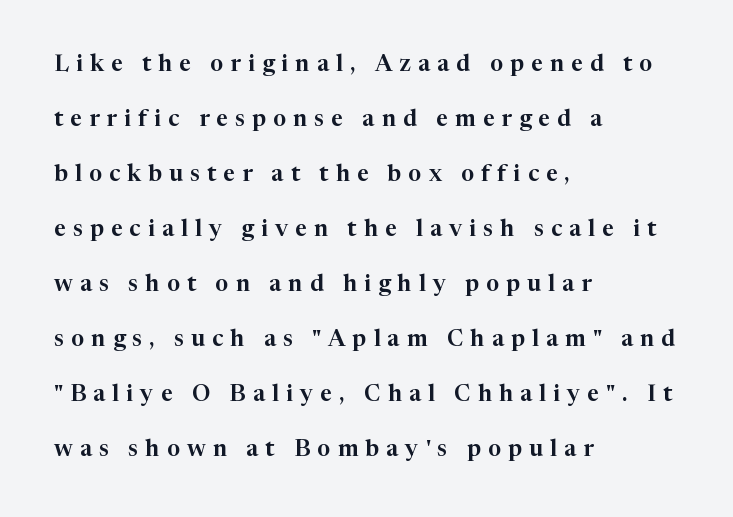
Q: Is the text italic (slanted)? A: No, it is upright.
Q: Is the text underlined? A: No.
Q: How is the paragraph aligned? A: Left-aligned.
Q: Is the spacing between letters normal or unusually wide? A: Unusually wide.
Q: Is the spacing between lines tight, normal or loose? A: Loose.
